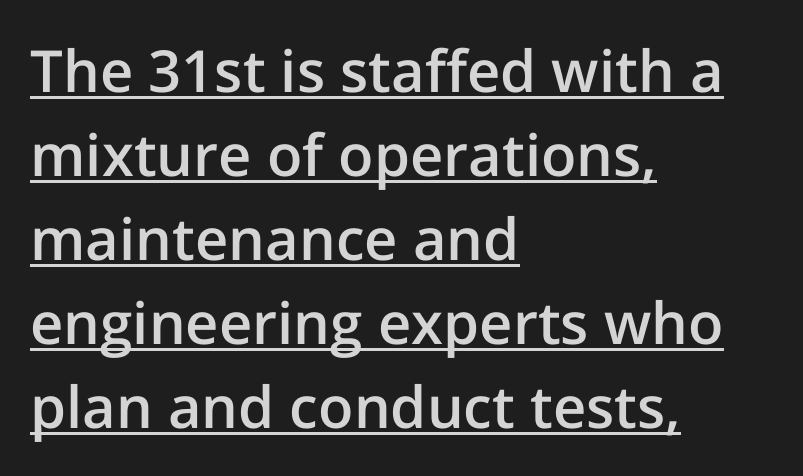
The image shows 58 px semibold sans-serif type, upright; set left-aligned, normal line spacing (1.45x), normal letter spacing, underlined; low stroke contrast and a medium x-height.
